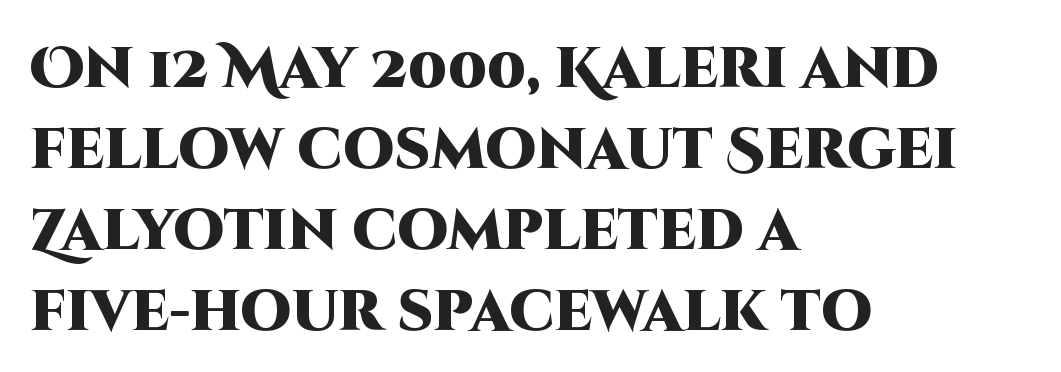
{"serif": "no", "italic": "no", "bold": "yes", "weight": "heavy", "width": "normal", "stroke_contrast": "high", "x_height": "large", "monospaced": "no", "underline": "no", "align": "left", "line_spacing": "normal", "line_spacing_ratio": 1.42, "letter_spacing": "normal", "letter_spacing_em": 0.0, "glyph_px": 57}
